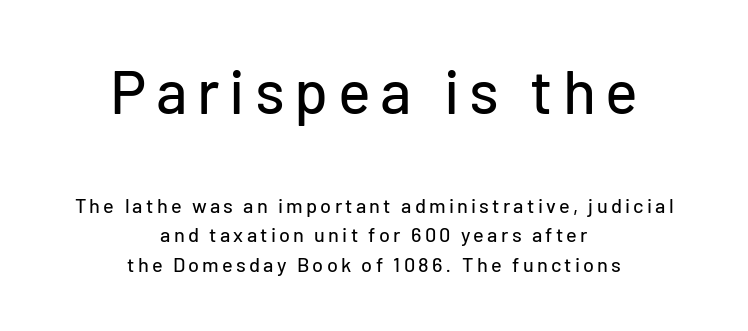
Q: Is the text italic (slanted)? A: No, it is upright.
Q: Is the typeface a serif or a sans-serif typeface? A: Sans-serif.
Q: Is the text underlined? A: No.
Q: How is the paragraph aligned? A: Centered.
Q: Is the spacing between lines tight, normal or loose? A: Normal.
Q: Which block of text is set in a larger size, the first (top) or the second (bottom)? A: The first (top) one.
Q: Width (condensed, normal, or wide)? A: Normal.
Q: Stroke contrast? A: Low.
Q: x-height? A: Medium.
Q: Monospaced? A: No.
